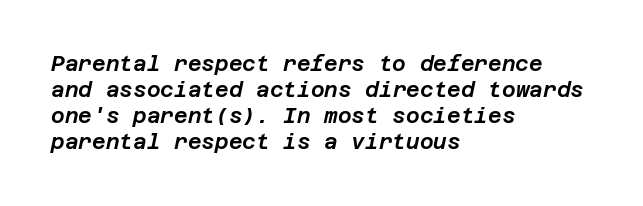
The image shows 21 px text type, italic (leaning right); set left-aligned, line spacing 1.24x, normal letter spacing, not underlined.
